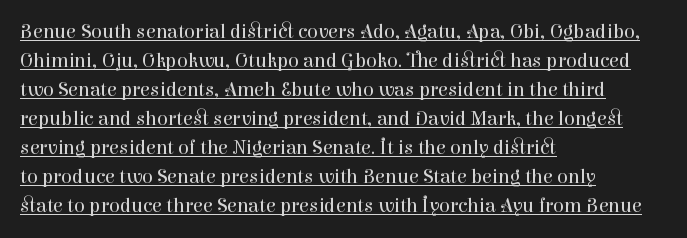
The image shows 20 px text type, upright; set left-aligned, normal line spacing (1.45x), normal letter spacing, underlined.
